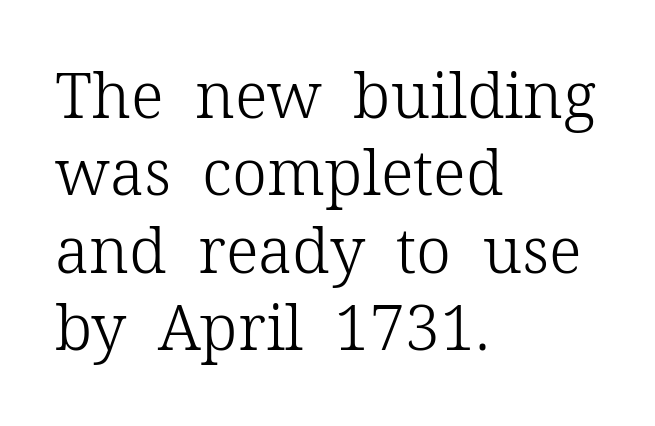
{"serif": "yes", "italic": "no", "bold": "no", "weight": "light", "width": "normal", "stroke_contrast": "low", "x_height": "medium", "monospaced": "no", "underline": "no", "align": "left", "line_spacing_ratio": 1.23, "letter_spacing": "normal", "letter_spacing_em": 0.0, "glyph_px": 63}
